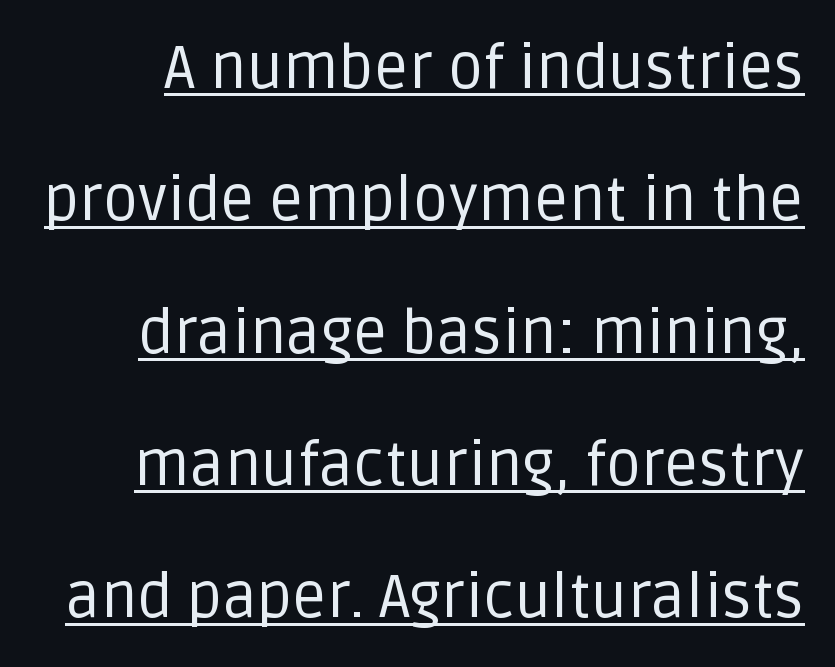
{"serif": "no", "italic": "no", "bold": "no", "weight": "regular", "width": "normal", "stroke_contrast": "low", "x_height": "large", "monospaced": "no", "underline": "yes", "line_spacing": "loose", "line_spacing_ratio": 2.17, "letter_spacing": "normal", "letter_spacing_em": 0.0, "glyph_px": 61}
